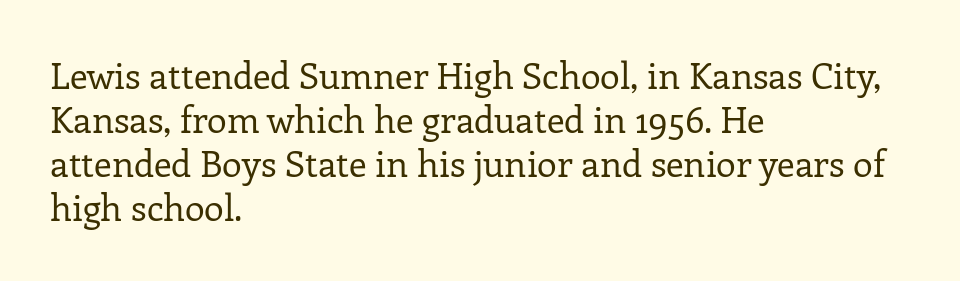
{"serif": "yes", "italic": "no", "bold": "no", "weight": "regular", "width": "normal", "stroke_contrast": "low", "x_height": "medium", "monospaced": "no", "underline": "no", "align": "left", "line_spacing_ratio": 1.22, "letter_spacing": "normal", "letter_spacing_em": 0.0, "glyph_px": 36}
